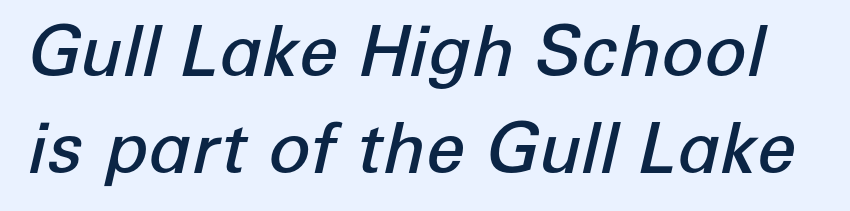
{"italic": "yes", "lean": "right", "slant_degrees": 12, "bold": "semi", "weight": "semibold", "width": "normal", "stroke_contrast": "low", "x_height": "medium", "monospaced": "no", "underline": "no", "line_spacing": "normal", "line_spacing_ratio": 1.39, "letter_spacing": "normal", "letter_spacing_em": 0.0, "glyph_px": 70}
